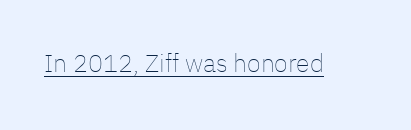
Q: Is the text bold? A: No.
Q: Is the text italic (slanted)? A: No, it is upright.
Q: Is the text underlined? A: Yes.
Q: Is the spacing between letters normal or unusually wide? A: Normal.
